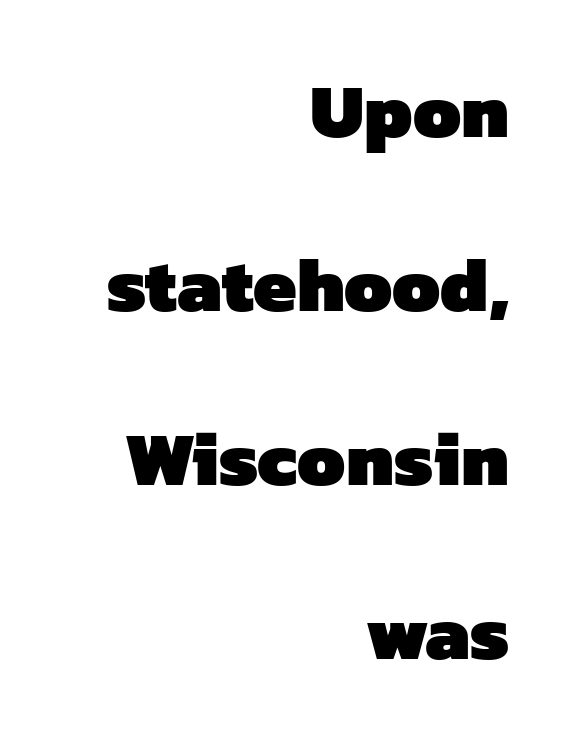
The image shows 77 px heavy sans-serif type; set right-aligned, loose line spacing (2.26x), normal letter spacing, not underlined; low stroke contrast and a medium x-height.
